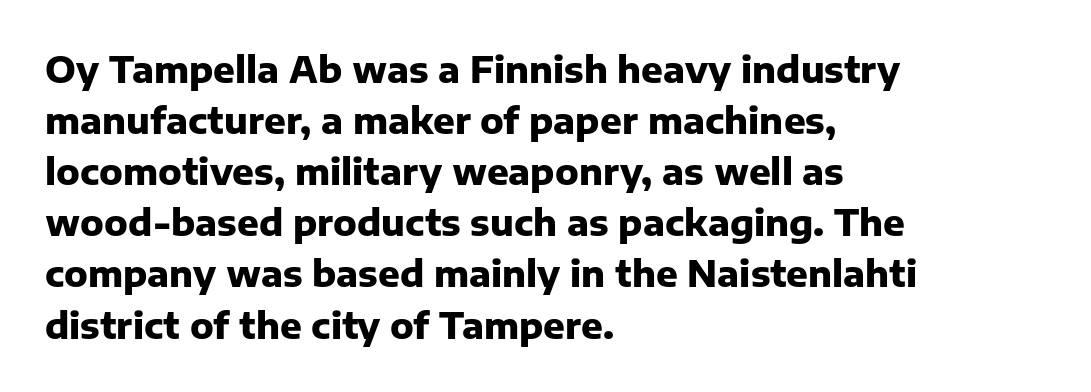
Q: Is the text bold? A: Yes.
Q: Is the text italic (slanted)? A: No, it is upright.
Q: Is the typeface a serif or a sans-serif typeface? A: Sans-serif.
Q: Is the text underlined? A: No.
Q: How is the paragraph aligned? A: Left-aligned.
Q: Is the spacing between letters normal or unusually wide? A: Normal.
Q: Is the spacing between lines tight, normal or loose? A: Normal.
Q: Width (condensed, normal, or wide)? A: Normal.
Q: Stroke contrast? A: Low.
Q: x-height? A: Medium.
Q: Monospaced? A: No.
